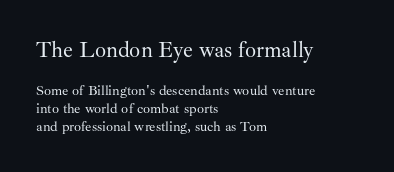
{"italic": "no", "bold": "no", "underline": "no", "align": "left", "line_spacing": "normal", "line_spacing_ratio": 1.26, "letter_spacing": "normal", "letter_spacing_em": 0.0, "larger_block": "first", "size_ratio": 1.57, "glyph_px": 22}
